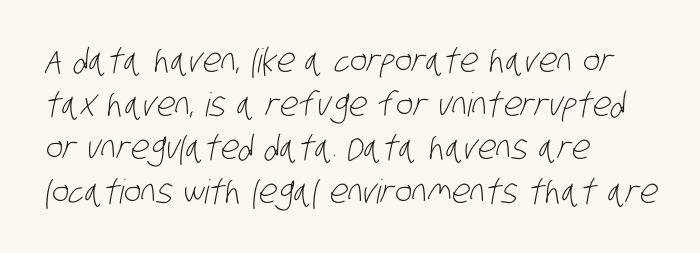
Q: Is the text bold? A: No.
Q: Is the typeface a serif or a sans-serif typeface? A: Sans-serif.
Q: Is the text underlined? A: No.
Q: How is the paragraph aligned? A: Left-aligned.
Q: Is the spacing between letters normal or unusually wide? A: Normal.
Q: Is the spacing between lines tight, normal or loose? A: Normal.
Q: Width (condensed, normal, or wide)? A: Condensed.
Q: Stroke contrast? A: Low.
Q: x-height? A: Large.
Q: Monospaced? A: No.
